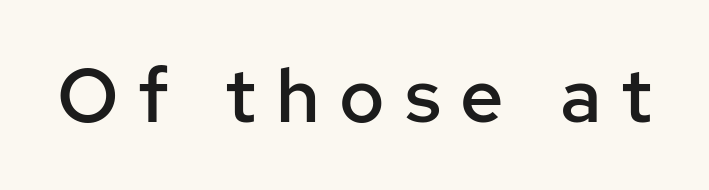
The image shows 76 px semibold sans-serif type, upright; set unusually wide letter spacing (+0.26 em), not underlined; low stroke contrast and a medium x-height.
